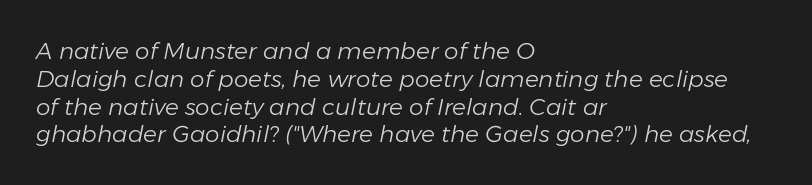
{"italic": "yes", "lean": "right", "slant_degrees": 11, "bold": "no", "underline": "no", "align": "left", "line_spacing_ratio": 1.21, "letter_spacing": "normal", "letter_spacing_em": 0.0, "glyph_px": 23}
